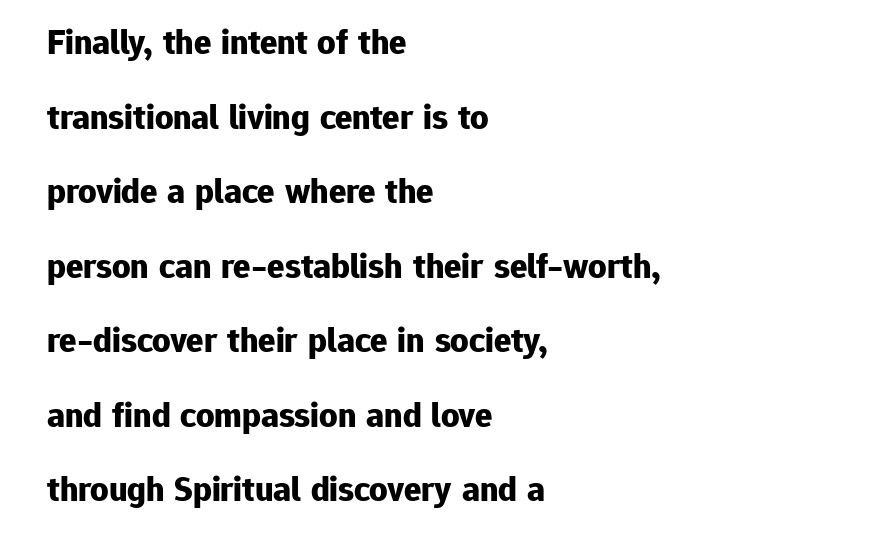
Q: Is the text bold? A: Yes.
Q: Is the text italic (slanted)? A: No, it is upright.
Q: Is the typeface a serif or a sans-serif typeface? A: Sans-serif.
Q: Is the text underlined? A: No.
Q: How is the paragraph aligned? A: Left-aligned.
Q: Is the spacing between letters normal or unusually wide? A: Normal.
Q: Is the spacing between lines tight, normal or loose? A: Loose.
Q: Width (condensed, normal, or wide)? A: Normal.
Q: Stroke contrast? A: Low.
Q: x-height? A: Medium.
Q: Monospaced? A: No.
